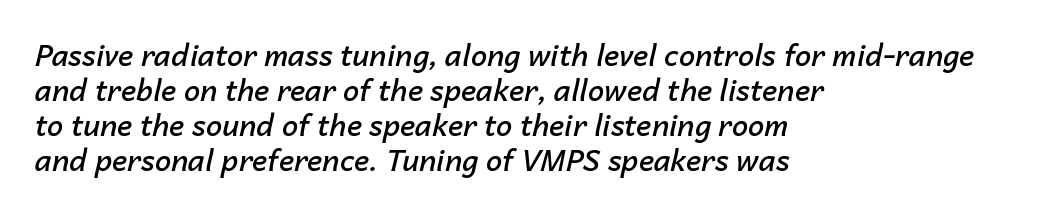
Q: Is the text bold? A: Semi-bold.
Q: Is the text italic (slanted)? A: Yes, it leans right by about 14 degrees.
Q: Is the text underlined? A: No.
Q: How is the paragraph aligned? A: Left-aligned.
Q: Is the spacing between letters normal or unusually wide? A: Normal.
Q: Width (condensed, normal, or wide)? A: Normal.
Q: Stroke contrast? A: Low.
Q: x-height? A: Medium.
Q: Monospaced? A: No.
